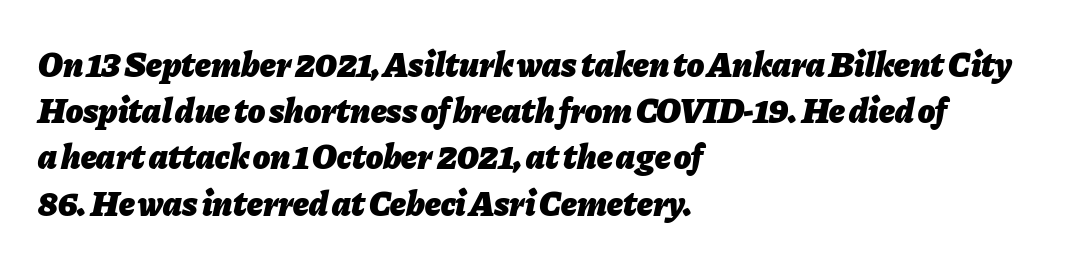
{"italic": "yes", "lean": "right", "slant_degrees": 11, "bold": "yes", "weight": "heavy", "width": "normal", "stroke_contrast": "low", "x_height": "medium", "monospaced": "no", "underline": "no", "align": "left", "line_spacing": "normal", "line_spacing_ratio": 1.32, "letter_spacing": "normal", "letter_spacing_em": 0.0, "glyph_px": 35}
